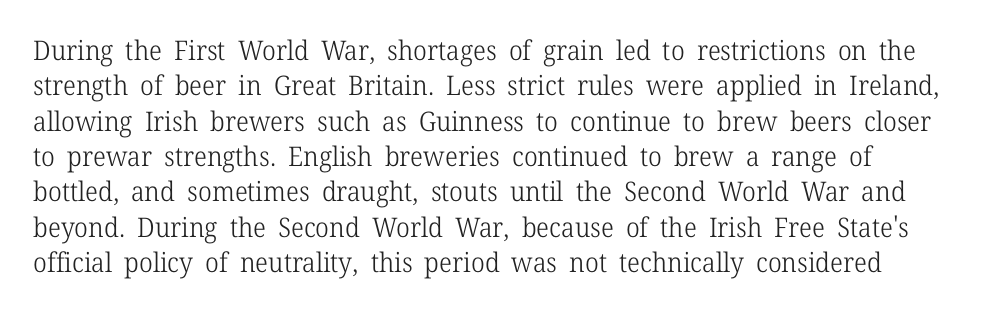
{"italic": "no", "bold": "no", "underline": "no", "line_spacing": "normal", "line_spacing_ratio": 1.31, "letter_spacing": "normal", "letter_spacing_em": 0.0, "glyph_px": 27}
